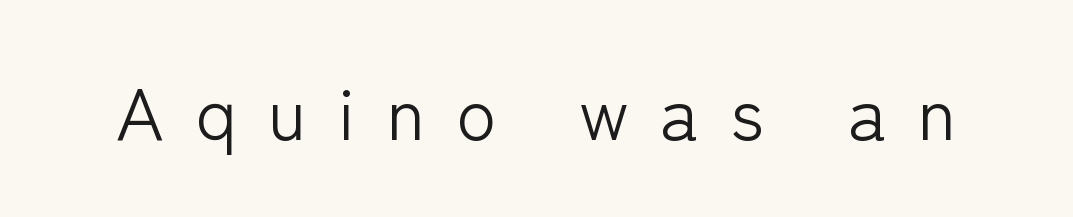
Q: Is the text bold? A: No.
Q: Is the text italic (slanted)? A: No, it is upright.
Q: Is the typeface a serif or a sans-serif typeface? A: Sans-serif.
Q: Is the text underlined? A: No.
Q: Is the spacing between letters normal or unusually wide? A: Unusually wide.
Q: Width (condensed, normal, or wide)? A: Normal.
Q: Stroke contrast? A: Low.
Q: x-height? A: Medium.
Q: Monospaced? A: No.
